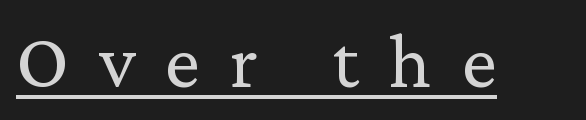
This sample has the flowing, uneven cadence of proportional lettering. The tracking reads as deliberately expanded to a designer's eye. The letters look calm and open, with moderate or lighter stems. Observe the serifs anchoring each vertical stroke in this sample.
